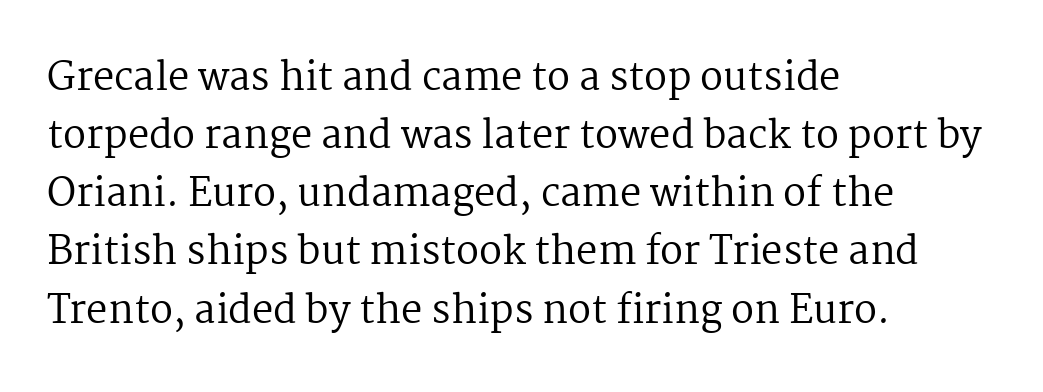
Observe the ordinary spacing: letters are neighbours, not strangers. Posture: vertical. Is there much room between lines? A standard amount, neither cramped nor airy. The letters look calm and open, with moderate or lighter stems. Character widths vary here, with narrow letters taking less room than wide ones.
